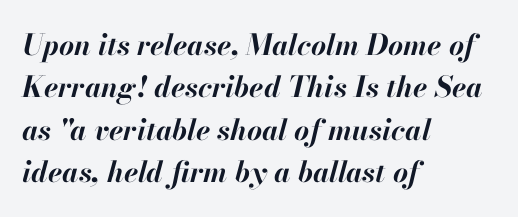
Q: Is the text bold? A: Yes.
Q: Is the text italic (slanted)? A: Yes, it leans right by about 13 degrees.
Q: Is the text underlined? A: No.
Q: How is the paragraph aligned? A: Left-aligned.
Q: Is the spacing between letters normal or unusually wide? A: Normal.
Q: Is the spacing between lines tight, normal or loose? A: Normal.
Q: Width (condensed, normal, or wide)? A: Normal.
Q: Stroke contrast? A: High.
Q: x-height? A: Small.
Q: Monospaced? A: No.
